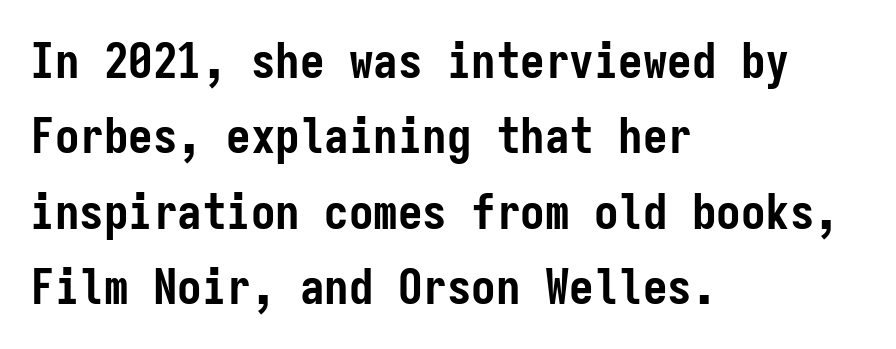
The image shows 49 px semibold, condensed sans-serif type, upright, monospaced; set left-aligned, normal line spacing (1.54x), normal letter spacing, not underlined; low stroke contrast and a medium x-height.
